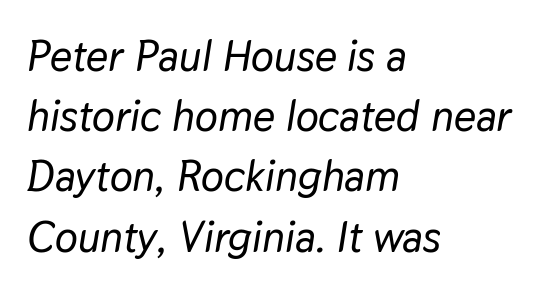
The image shows 43 px text type, italic (leaning right); set left-aligned, normal line spacing (1.4x), normal letter spacing, not underlined; low stroke contrast and a medium x-height.
